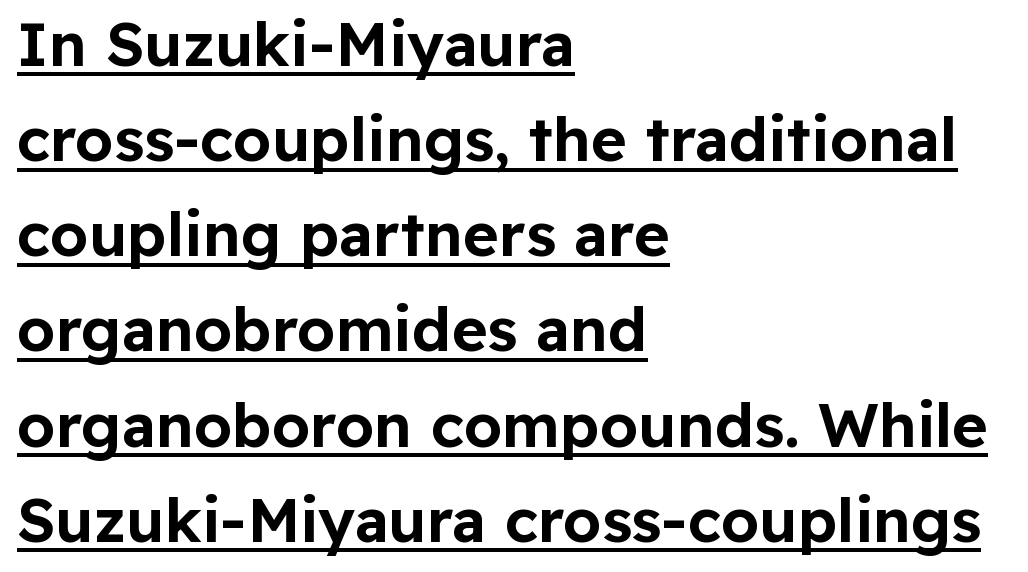
Q: Is the text italic (slanted)? A: No, it is upright.
Q: Is the typeface a serif or a sans-serif typeface? A: Sans-serif.
Q: Is the text underlined? A: Yes.
Q: How is the paragraph aligned? A: Left-aligned.
Q: Is the spacing between letters normal or unusually wide? A: Normal.
Q: Is the spacing between lines tight, normal or loose? A: Normal.
Q: Width (condensed, normal, or wide)? A: Normal.
Q: Stroke contrast? A: Low.
Q: x-height? A: Medium.
Q: Monospaced? A: No.
